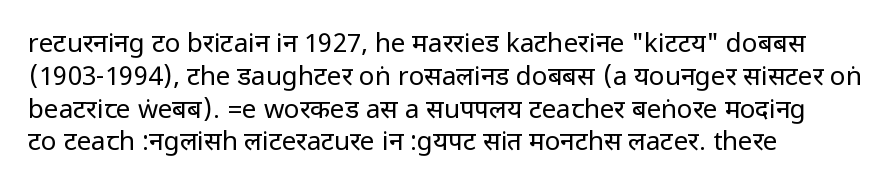
{"italic": "no", "bold": "no", "underline": "no", "align": "left", "line_spacing": "normal", "line_spacing_ratio": 1.26, "letter_spacing": "normal", "letter_spacing_em": 0.0, "glyph_px": 26}
